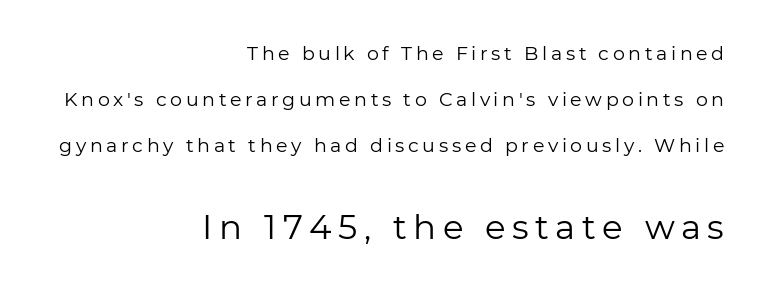
I'd call this a sans setting — the letters go barefoot. This is roman type, the default non-slanted kind. The face used here is proportionally spaced, like ordinary book or web type. These glyphs show unthickened strokes, regular width or finer.
